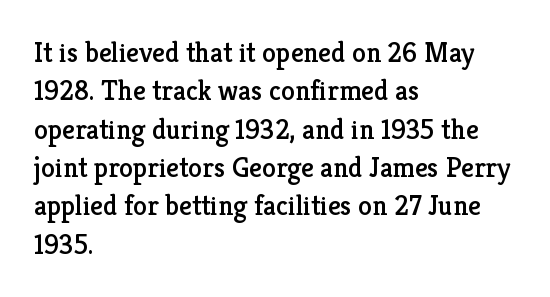
{"serif": "yes", "italic": "no", "width": "normal", "stroke_contrast": "low", "x_height": "medium", "monospaced": "no", "underline": "no", "align": "left", "line_spacing": "normal", "line_spacing_ratio": 1.37, "letter_spacing": "normal", "letter_spacing_em": 0.0, "glyph_px": 28}
